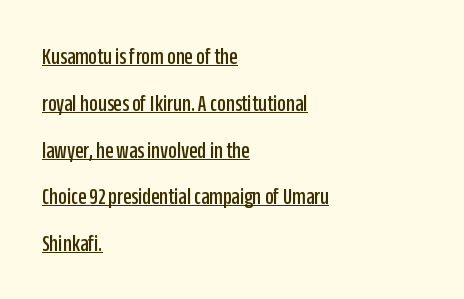
Q: Is the text italic (slanted)? A: No, it is upright.
Q: Is the text underlined? A: Yes.
Q: How is the paragraph aligned? A: Left-aligned.
Q: Is the spacing between letters normal or unusually wide? A: Normal.
Q: Is the spacing between lines tight, normal or loose? A: Loose.
